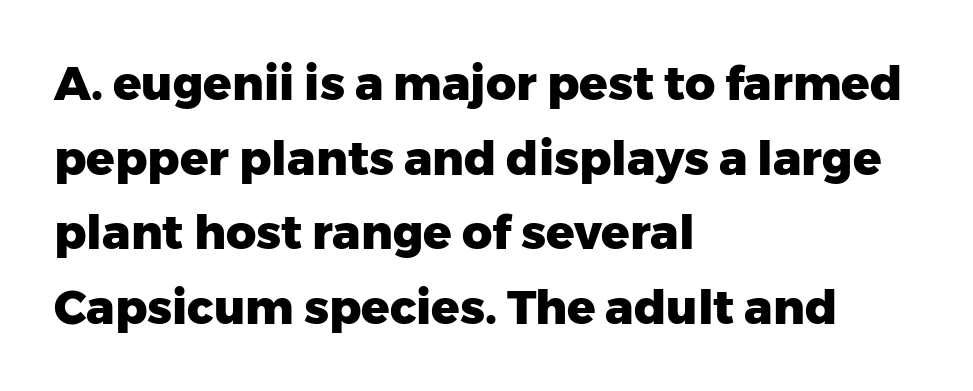
The image shows 47 px heavy sans-serif type, upright; set left-aligned, normal line spacing (1.59x), normal letter spacing, not underlined; low stroke contrast and a medium x-height.
